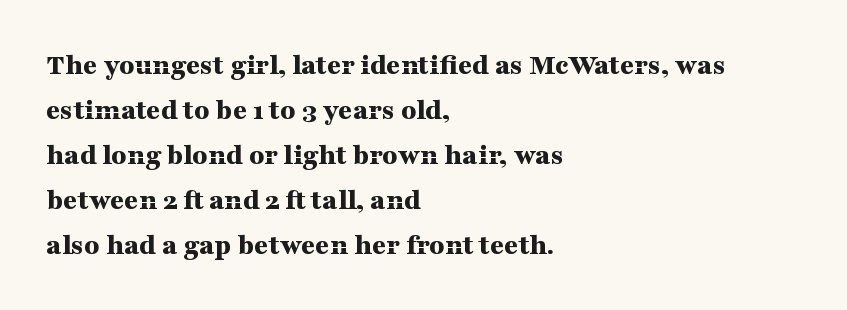
Q: Is the text bold? A: Yes.
Q: Is the text italic (slanted)? A: No, it is upright.
Q: Is the typeface a serif or a sans-serif typeface? A: Serif.
Q: Is the text underlined? A: No.
Q: How is the paragraph aligned? A: Left-aligned.
Q: Is the spacing between letters normal or unusually wide? A: Normal.
Q: Is the spacing between lines tight, normal or loose? A: Normal.
Q: Width (condensed, normal, or wide)? A: Wide.
Q: Stroke contrast? A: Medium.
Q: x-height? A: Medium.
Q: Monospaced? A: No.
